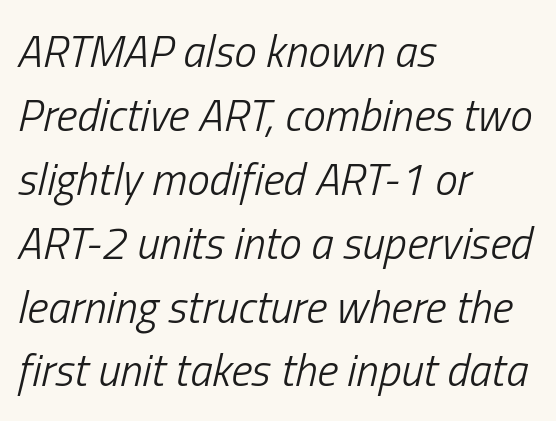
The image shows 45 px light, condensed type, italic (leaning right); set left-aligned, normal line spacing (1.42x), normal letter spacing, not underlined; low stroke contrast and a medium x-height.
